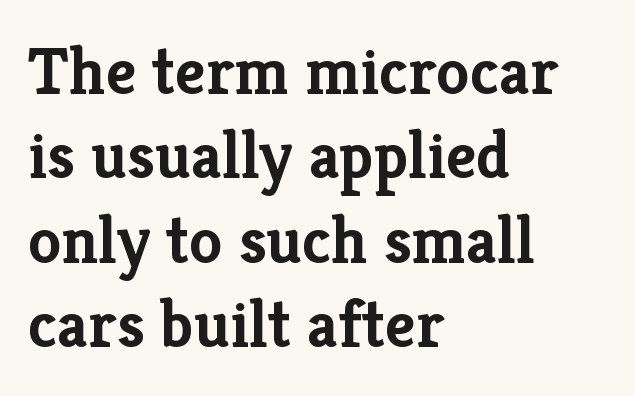
The image shows 67 px semibold serif type, upright; set left-aligned, normal line spacing (1.26x), normal letter spacing, not underlined; low stroke contrast and a medium x-height.
